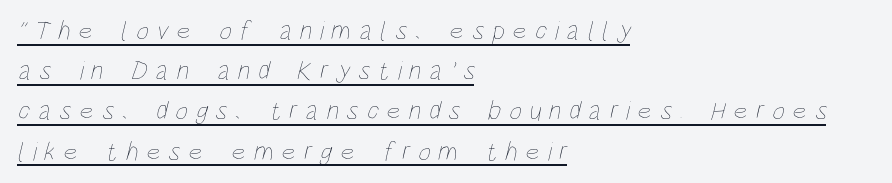
Q: Is the text bold? A: No.
Q: Is the text underlined? A: Yes.
Q: How is the paragraph aligned? A: Left-aligned.
Q: Is the spacing between letters normal or unusually wide? A: Unusually wide.
Q: Is the spacing between lines tight, normal or loose? A: Normal.
